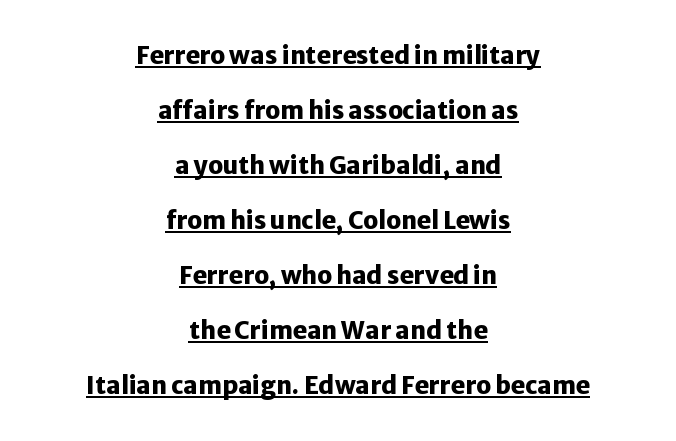
The image shows 24 px bold type, upright; set centered, loose line spacing (2.29x), normal letter spacing, underlined.
